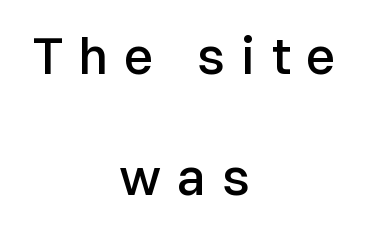
{"serif": "no", "italic": "no", "bold": "semi", "weight": "semibold", "width": "normal", "stroke_contrast": "low", "x_height": "medium", "monospaced": "no", "underline": "no", "align": "center", "line_spacing": "loose", "line_spacing_ratio": 2.38, "letter_spacing": "wide", "letter_spacing_em": 0.31, "glyph_px": 51}
